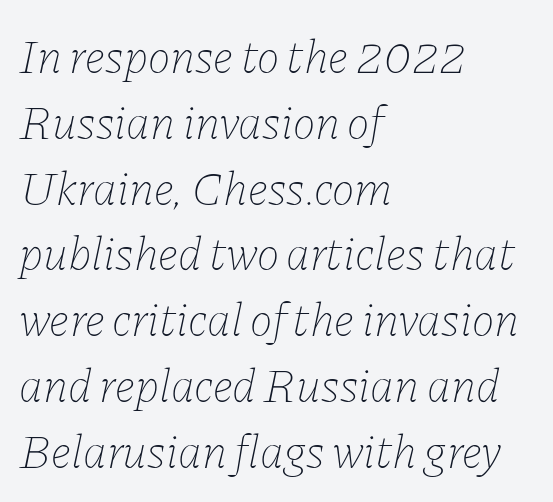
The letters are slanted; this is an italic face. Teacher's note: observe the even left margin — that is flush-left alignment. The baseline area is clear. Nothing heavy about these letters — not bold at all. Short note: letters normally spaced. The passage shown stacks its lines at a standard gap.
